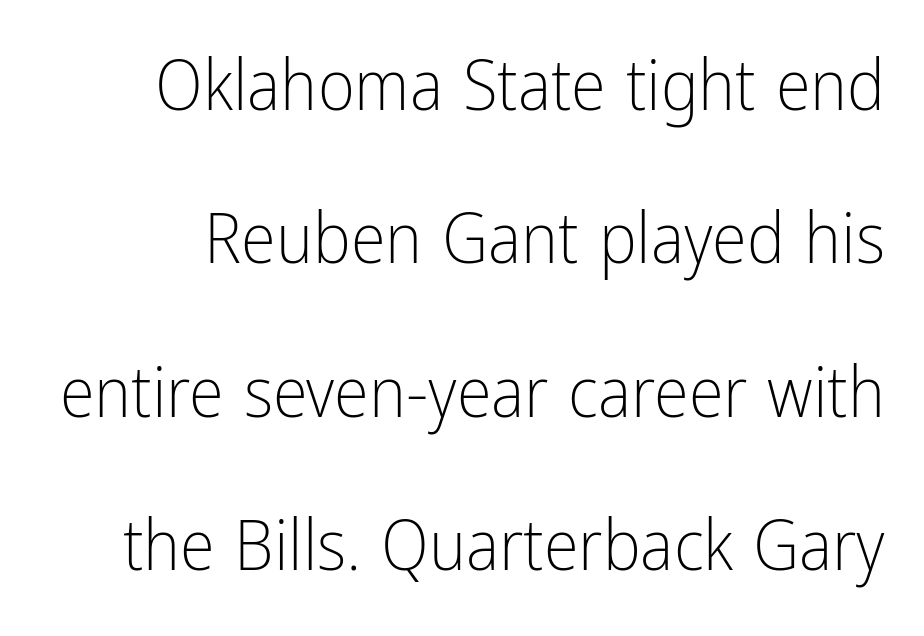
Q: Is the text bold? A: No.
Q: Is the text italic (slanted)? A: No, it is upright.
Q: Is the typeface a serif or a sans-serif typeface? A: Sans-serif.
Q: Is the text underlined? A: No.
Q: Is the spacing between letters normal or unusually wide? A: Normal.
Q: Is the spacing between lines tight, normal or loose? A: Loose.
Q: Width (condensed, normal, or wide)? A: Condensed.
Q: Stroke contrast? A: Low.
Q: x-height? A: Medium.
Q: Monospaced? A: No.
